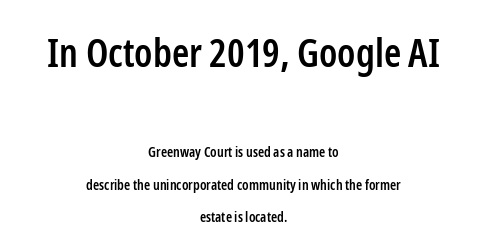
{"serif": "no", "italic": "no", "bold": "semi", "weight": "semibold", "width": "condensed", "stroke_contrast": "low", "x_height": "medium", "monospaced": "no", "underline": "no", "align": "center", "line_spacing": "loose", "line_spacing_ratio": 2.31, "letter_spacing": "normal", "letter_spacing_em": 0.0, "larger_block": "first", "size_ratio": 2.79, "glyph_px": 39}
